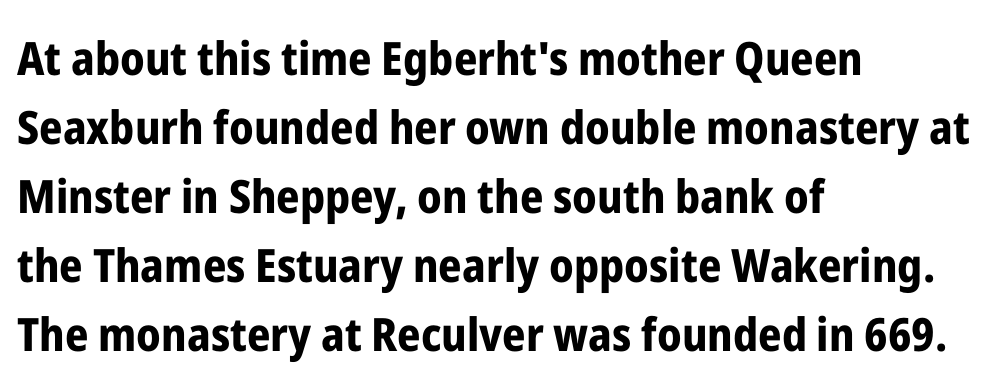
{"serif": "no", "italic": "no", "bold": "yes", "weight": "bold", "width": "condensed", "stroke_contrast": "low", "x_height": "medium", "monospaced": "no", "underline": "no", "align": "left", "line_spacing": "normal", "line_spacing_ratio": 1.5, "letter_spacing": "normal", "letter_spacing_em": 0.0, "glyph_px": 46}
